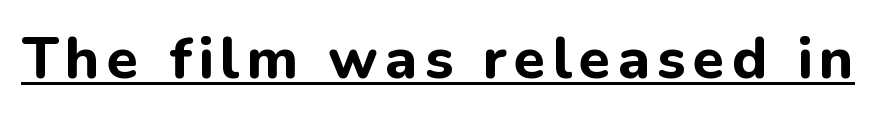
The image shows 58 px bold sans-serif type, upright; set underlined; low stroke contrast and a medium x-height.
